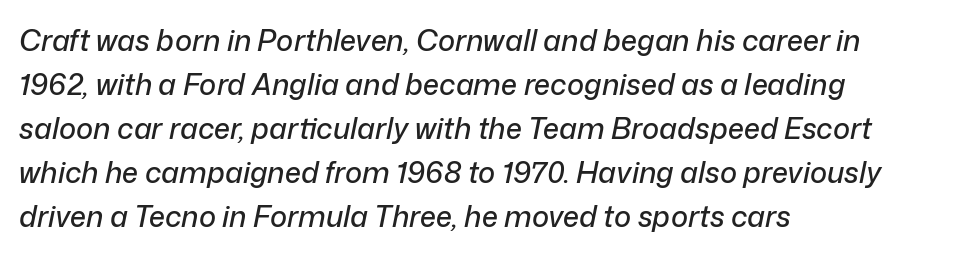
{"italic": "yes", "lean": "right", "slant_degrees": 12, "width": "normal", "stroke_contrast": "low", "x_height": "medium", "monospaced": "no", "underline": "no", "align": "left", "line_spacing": "normal", "line_spacing_ratio": 1.52, "letter_spacing": "normal", "letter_spacing_em": 0.0, "glyph_px": 29}
